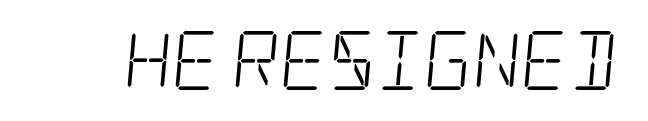
{"serif": "yes", "bold": "no", "weight": "light", "width": "condensed", "stroke_contrast": "low", "x_height": "large", "underline": "no", "letter_spacing": "normal", "letter_spacing_em": 0.0, "glyph_px": 59}
